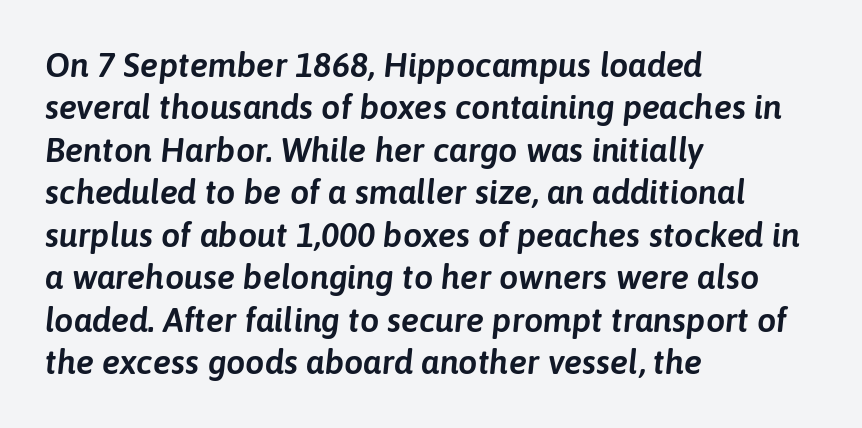
Q: Is the text italic (slanted)? A: Yes, it leans right by about 6 degrees.
Q: Is the text underlined? A: No.
Q: How is the paragraph aligned? A: Left-aligned.
Q: Is the spacing between letters normal or unusually wide? A: Normal.
Q: Is the spacing between lines tight, normal or loose? A: Normal.
Q: Width (condensed, normal, or wide)? A: Normal.
Q: Stroke contrast? A: Low.
Q: x-height? A: Medium.
Q: Monospaced? A: No.
